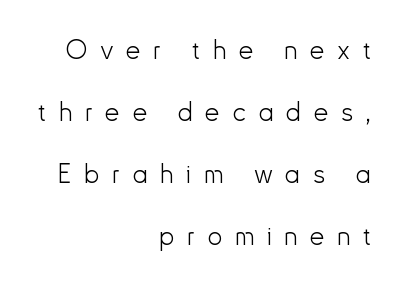
{"italic": "no", "bold": "no", "underline": "no", "align": "right", "line_spacing": "loose", "line_spacing_ratio": 2.39, "letter_spacing": "wide", "letter_spacing_em": 0.49, "glyph_px": 26}
